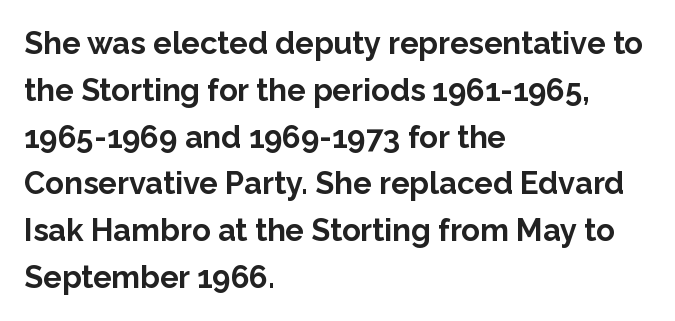
{"serif": "no", "italic": "no", "bold": "yes", "weight": "bold", "width": "normal", "stroke_contrast": "low", "x_height": "medium", "monospaced": "no", "underline": "no", "align": "left", "line_spacing": "normal", "line_spacing_ratio": 1.51, "letter_spacing": "normal", "letter_spacing_em": 0.0, "glyph_px": 31}
